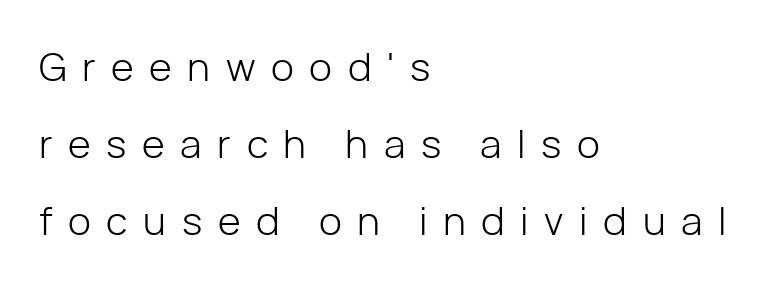
Q: Is the text bold? A: No.
Q: Is the text italic (slanted)? A: No, it is upright.
Q: Is the typeface a serif or a sans-serif typeface? A: Sans-serif.
Q: Is the text underlined? A: No.
Q: How is the paragraph aligned? A: Left-aligned.
Q: Is the spacing between letters normal or unusually wide? A: Unusually wide.
Q: Is the spacing between lines tight, normal or loose? A: Loose.
Q: Width (condensed, normal, or wide)? A: Normal.
Q: Stroke contrast? A: Low.
Q: x-height? A: Medium.
Q: Monospaced? A: No.
